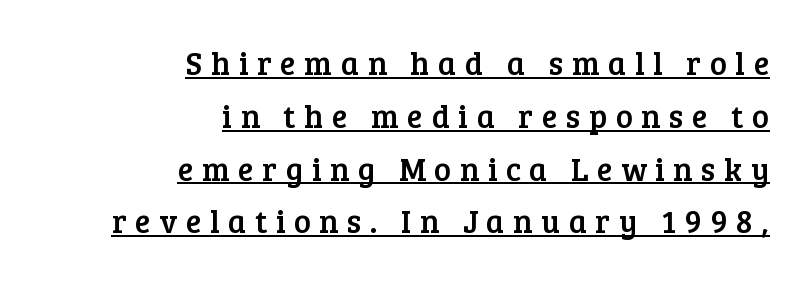
The specimen includes a rule beneath the text block's lines. Look at the bottom of the vertical strokes: they flare into serifs here. The ragged edge is on the left, which tells us the setting is flush right. The lettering holds an erect, upright posture throughout. The rows are spaced the way most documents space them. The letters advance in unequal steps, a hallmark of proportional type.
